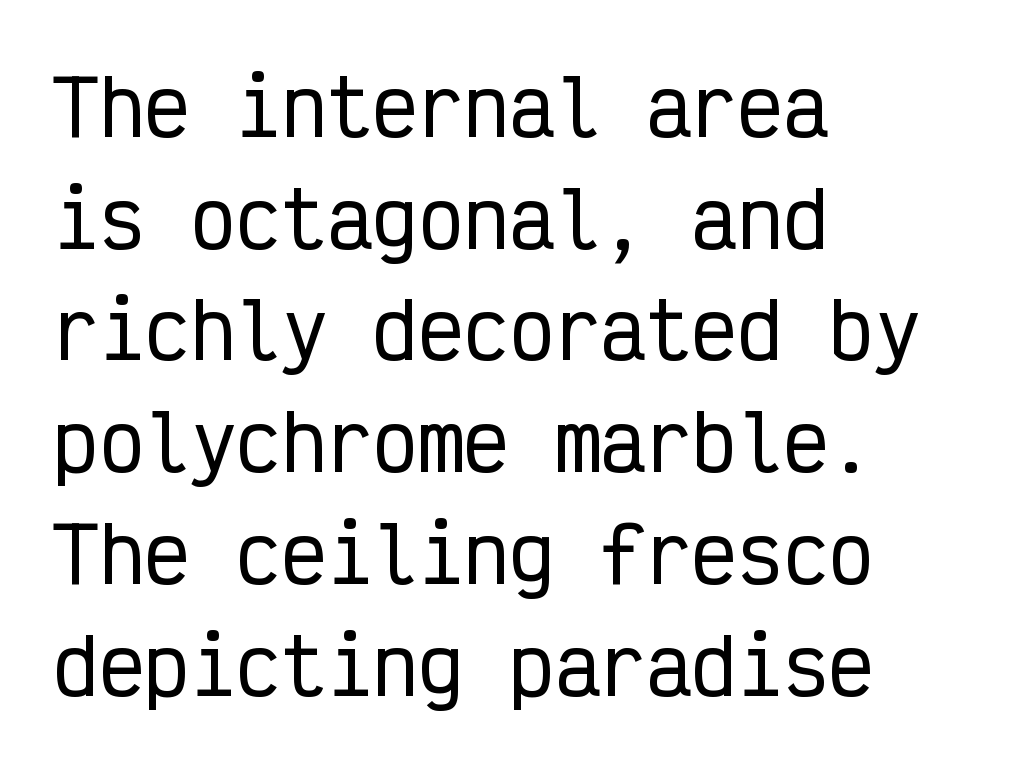
{"serif": "no", "italic": "no", "width": "condensed", "stroke_contrast": "low", "x_height": "medium", "monospaced": "yes", "underline": "no", "align": "left", "line_spacing": "normal", "line_spacing_ratio": 1.47, "letter_spacing": "normal", "letter_spacing_em": 0.0, "glyph_px": 76}
